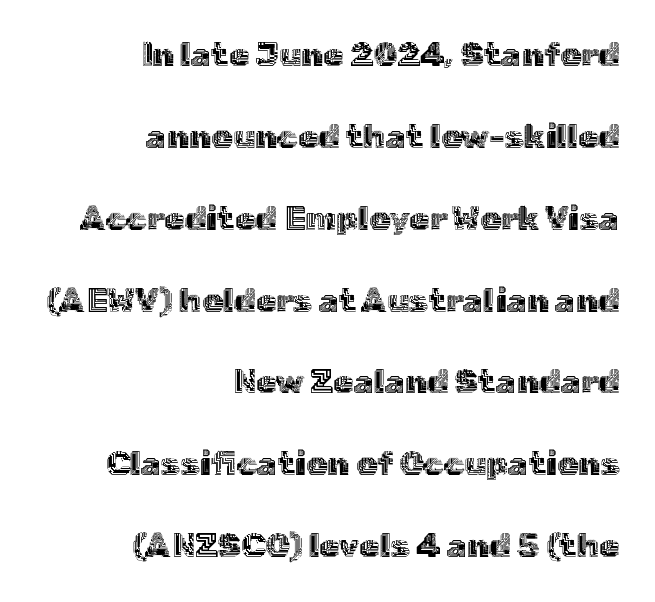
Q: Is the text italic (slanted)? A: No, it is upright.
Q: Is the text underlined? A: No.
Q: How is the paragraph aligned? A: Right-aligned.
Q: Is the spacing between letters normal or unusually wide? A: Normal.
Q: Is the spacing between lines tight, normal or loose? A: Loose.
Q: Width (condensed, normal, or wide)? A: Normal.
Q: x-height? A: Medium.
Q: Monospaced? A: No.
